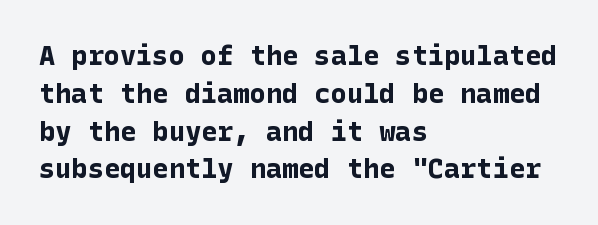
The image shows 27 px bold type, upright; set left-aligned, normal line spacing (1.4x), normal letter spacing, not underlined.
